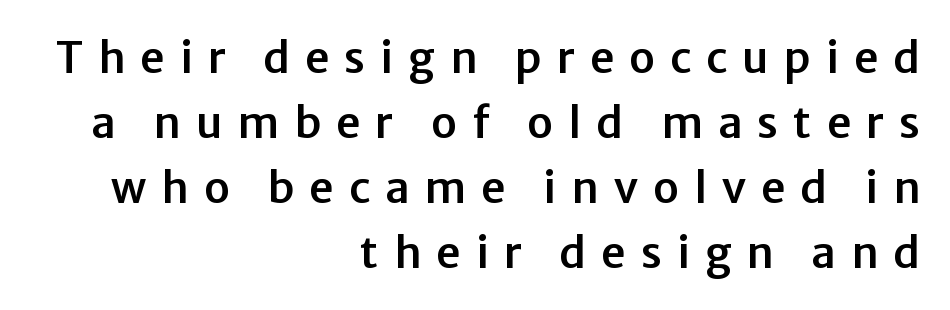
The image shows 43 px sans-serif type, upright; set right-aligned, normal line spacing (1.51x), unusually wide letter spacing (+0.35 em), not underlined; low stroke contrast and a medium x-height.
